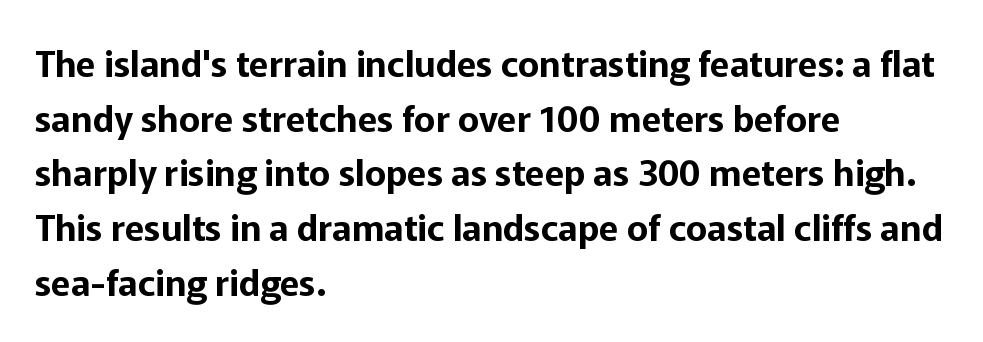
Which margin do the lines hug? The left one — the right edge is uneven. Observe the ordinary spacing: letters are neighbours, not strangers. Each new line begins a customary step beneath the previous one. Just letters on the line, the space beneath them empty. Do the characters align in a grid? No, the font is proportional. The face used here is a sans, in the tradition of grotesques and geometrics.
